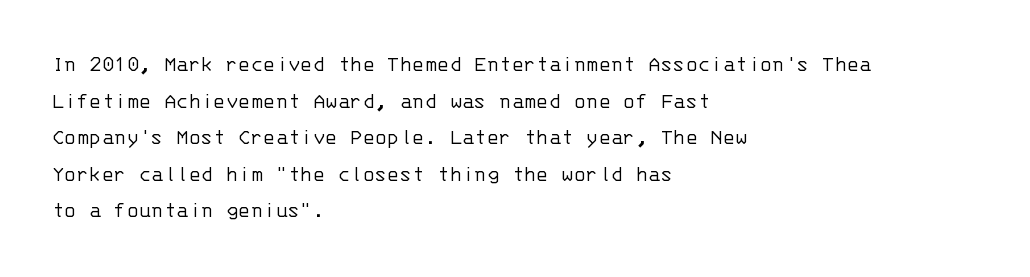
The image shows 23 px text type, upright; set left-aligned, normal line spacing (1.59x), normal letter spacing, not underlined.
